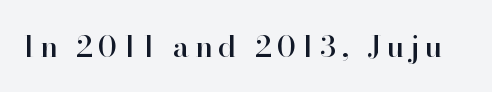
The image shows 30 px serif type, upright; set not underlined; high stroke contrast and a small x-height.
